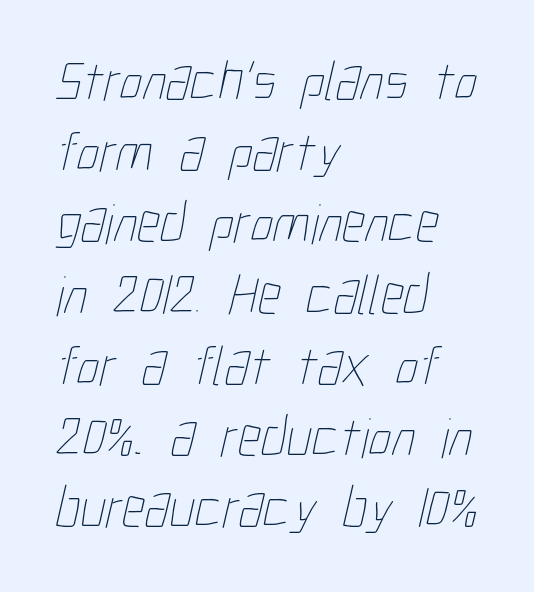
These lines sit exactly where default settings would place them. Between one letter and the next there's only the usual sliver of space. The baseline area is clear. This sample is left-justified, so line endings fall wherever the words run out.
